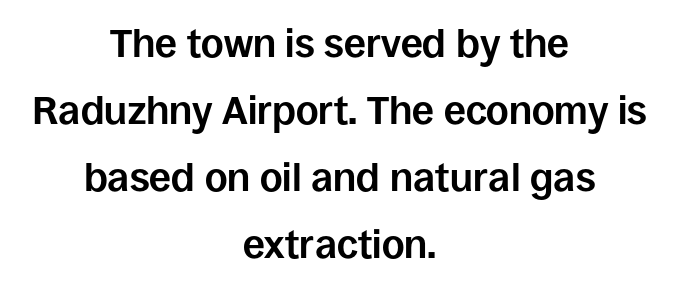
In terms of weight, the rendering is a true, heavy bold. Teacher's note: observe the equal gaps on both sides — that is centered alignment. Do the characters align in a grid? No, the font is proportional. Descenders are the only things crossing below the line. Serif or sans? Sans — the stroke terminals are bare.
